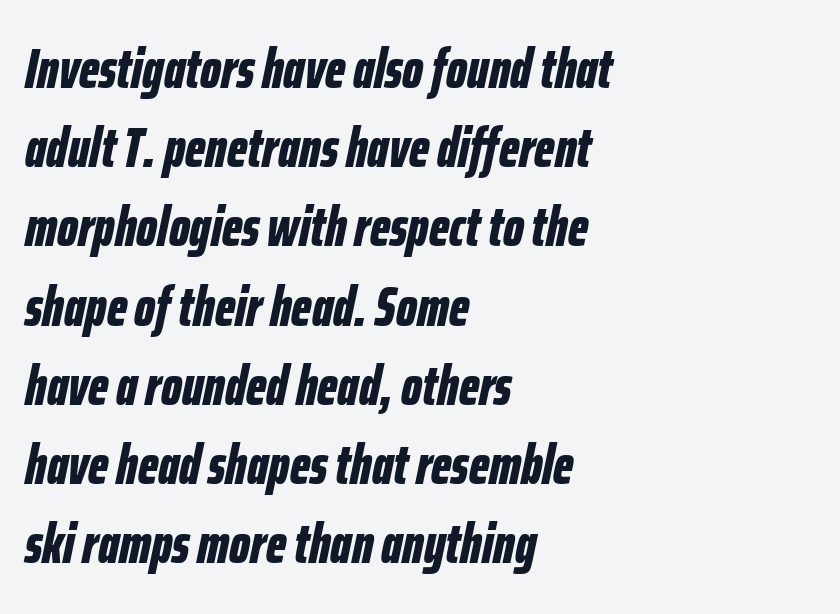
{"italic": "yes", "lean": "right", "slant_degrees": 12, "bold": "yes", "weight": "bold", "width": "condensed", "stroke_contrast": "low", "x_height": "medium", "monospaced": "no", "underline": "no", "align": "left", "line_spacing": "normal", "line_spacing_ratio": 1.44, "letter_spacing": "normal", "letter_spacing_em": 0.0, "glyph_px": 55}
